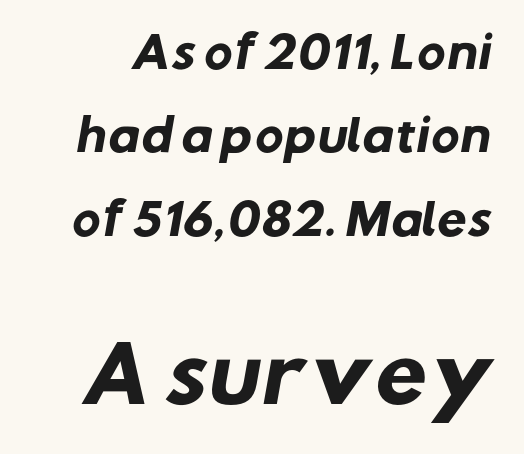
A dark, heavy texture on the line: the type is bold. Character widths vary here, with narrow letters taking less room than wide ones. Baseline-to-baseline distance is far greater than the letter height. Bigger letters appear in the bottom chunk; the top chunk is reduced. Look at the bottom of the vertical strokes: they stop flat, with no serifs. A bare baseline throughout the passage.
